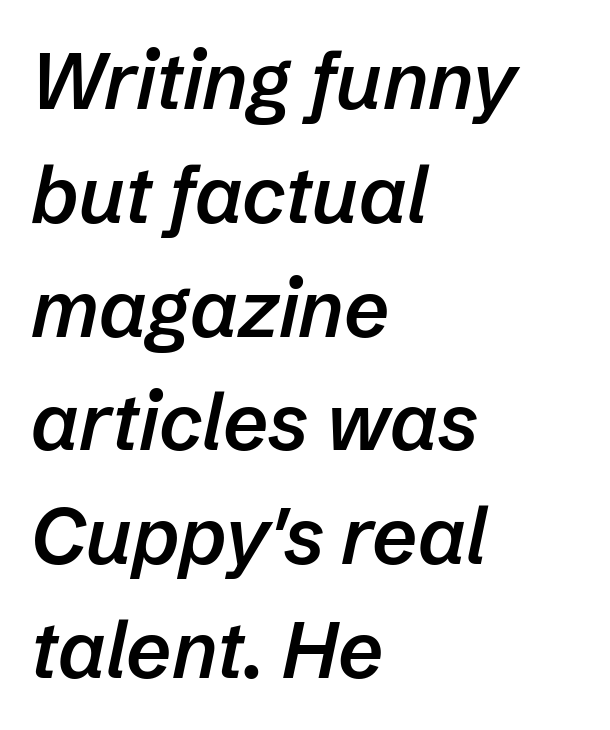
Q: Is the text bold? A: Semi-bold.
Q: Is the text italic (slanted)? A: Yes, it leans right by about 12 degrees.
Q: Is the text underlined? A: No.
Q: How is the paragraph aligned? A: Left-aligned.
Q: Is the spacing between letters normal or unusually wide? A: Normal.
Q: Is the spacing between lines tight, normal or loose? A: Normal.
Q: Width (condensed, normal, or wide)? A: Normal.
Q: Stroke contrast? A: Low.
Q: x-height? A: Medium.
Q: Monospaced? A: No.
